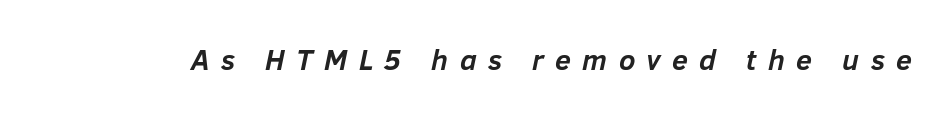
Q: Is the text bold? A: Yes.
Q: Is the text italic (slanted)? A: Yes, it leans right by about 12 degrees.
Q: Is the text underlined? A: No.
Q: Is the spacing between letters normal or unusually wide? A: Unusually wide.
Q: Width (condensed, normal, or wide)? A: Normal.
Q: Stroke contrast? A: Low.
Q: x-height? A: Medium.
Q: Monospaced? A: No.
